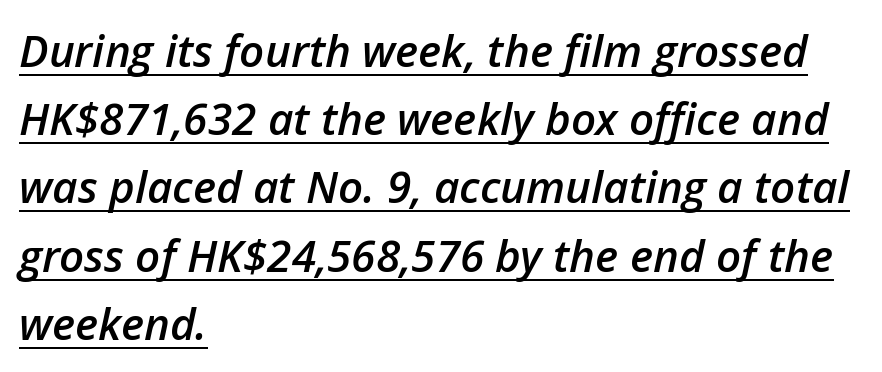
Q: Is the text bold? A: Semi-bold.
Q: Is the text italic (slanted)? A: Yes, it leans right by about 12 degrees.
Q: Is the text underlined? A: Yes.
Q: How is the paragraph aligned? A: Left-aligned.
Q: Is the spacing between letters normal or unusually wide? A: Normal.
Q: Is the spacing between lines tight, normal or loose? A: Normal.
Q: Width (condensed, normal, or wide)? A: Normal.
Q: Stroke contrast? A: Low.
Q: x-height? A: Medium.
Q: Monospaced? A: No.
